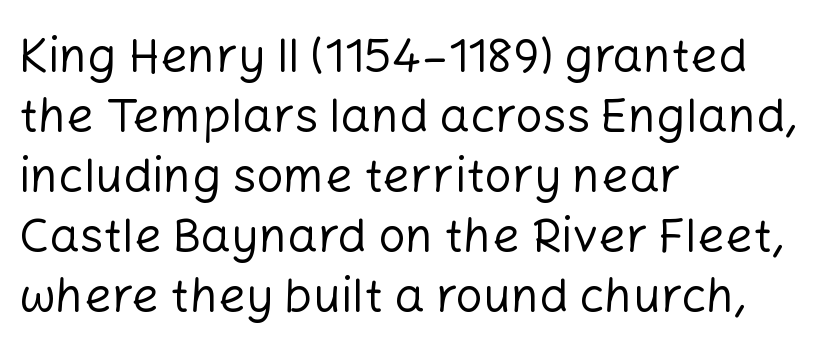
Proportional: the letters do not fall into vertical columns. This sample uses plain, unmodified letter spacing. The block of text has a typical density, with ordinary space between rows. This is sans-serif lettering, the kind often seen on screens and signage. Is there any slant? The stems are plumb. Lines of text with bare space underneath.
